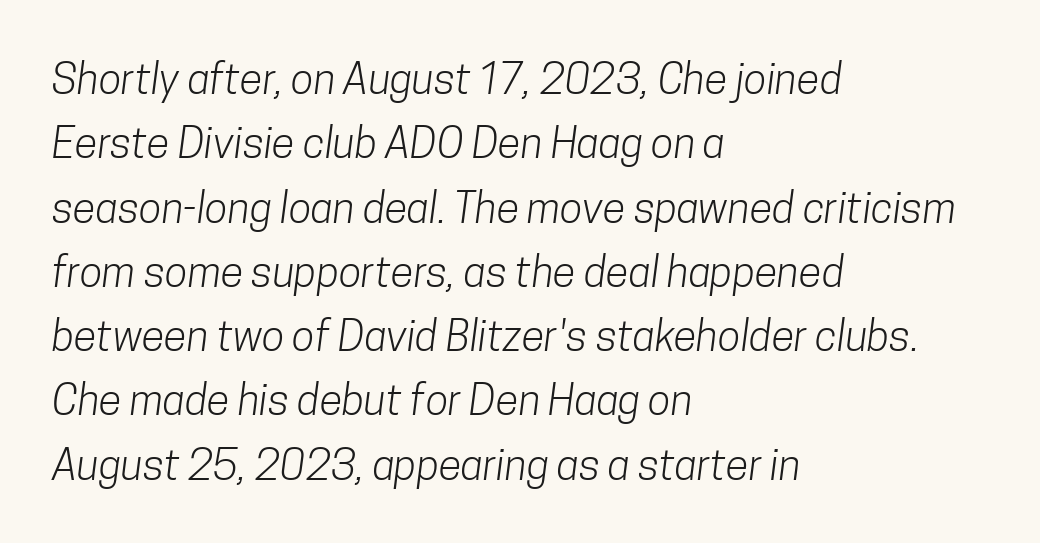
Default kerning and tracking; the words read as compact shapes. This sample uses a sans-serif face. Is this a heavy cut? Hardly; it is regular or lighter. Here the designer chose a conventional face with non-uniform glyph widths.
